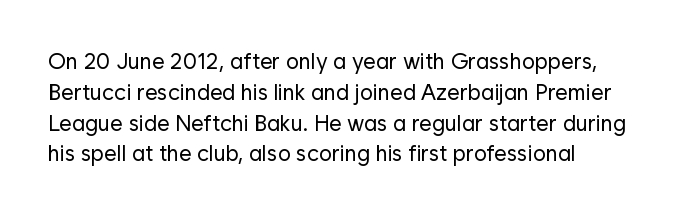
{"italic": "no", "bold": "no", "underline": "no", "line_spacing": "normal", "line_spacing_ratio": 1.4, "letter_spacing": "normal", "letter_spacing_em": 0.0, "glyph_px": 22}
